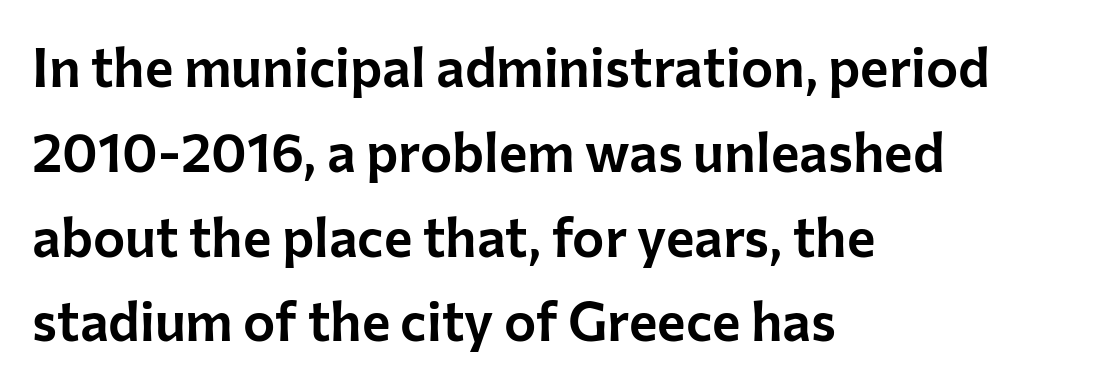
The image shows 54 px sans-serif type, upright; set left-aligned, normal line spacing (1.57x), normal letter spacing, not underlined; low stroke contrast and a medium x-height.
